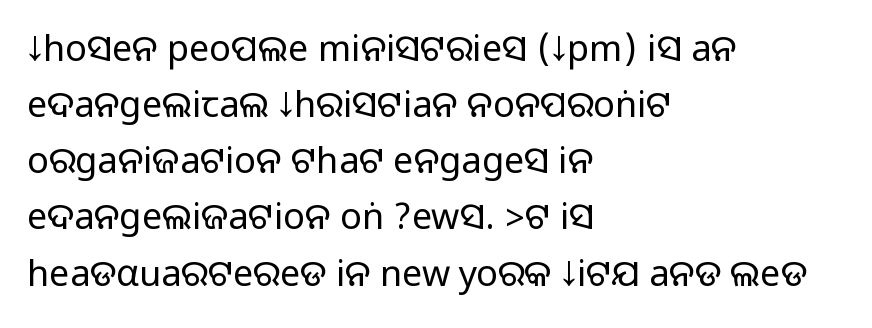
Line beginnings align vertically; line endings do not. Students, observe: this is what conventionally led text looks like. Typographically, this falls in the sans-serif category. Clear beneath every line of the passage.
